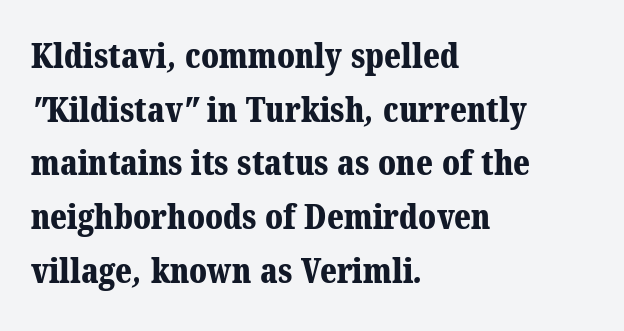
The typesetting leans heavy: a genuine bold. Spacing between characters is what you'd get straight out of the box. Honestly, there is no underline to notice here at all. Spacing verdict: proportional, widths tailored to each character. Typographically, this falls in the serif category. Rows of type keep a routine distance in the vertical direction.
